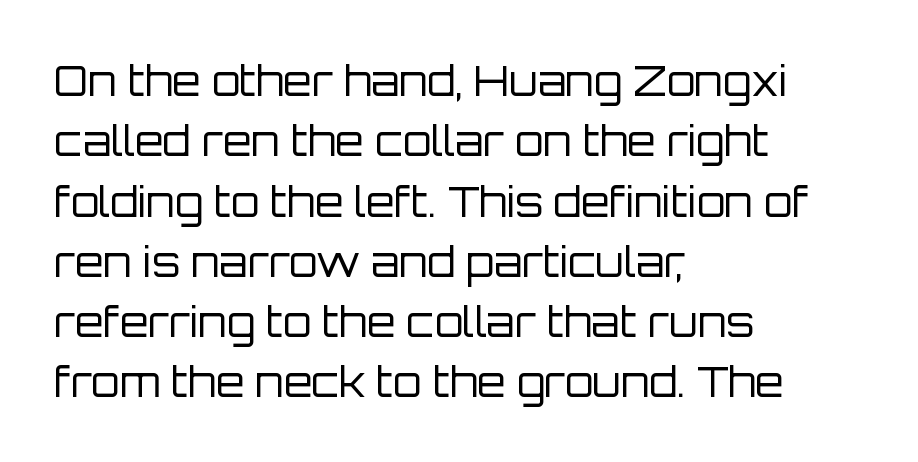
The typeface chosen for these lines omits serifs. The passage shown stacks its lines at a standard gap. Is there any slant? The stems are plumb. Has an underline been added? It has not. This rendering uses left alignment, leaving the right contour irregular. Character widths vary here, with narrow letters taking less room than wide ones.
